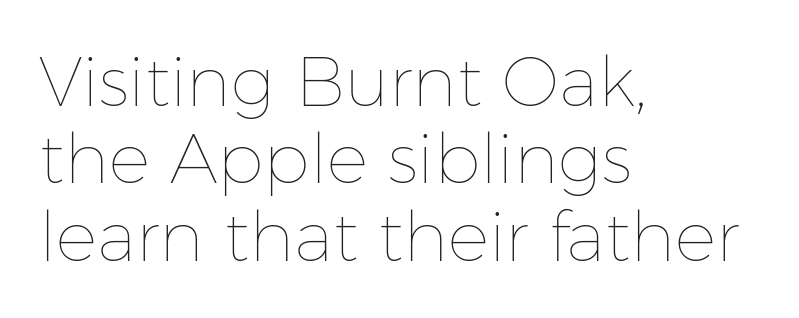
Caption: multi-line text, flush left, ragged right. Tracking here is standard; glyphs follow each other at the usual distance. Lines of text with bare space underneath. A typesetter would mark this as roman, not italic. Cramped leading. The passage shown is typed in a proportional face where columns would drift.
